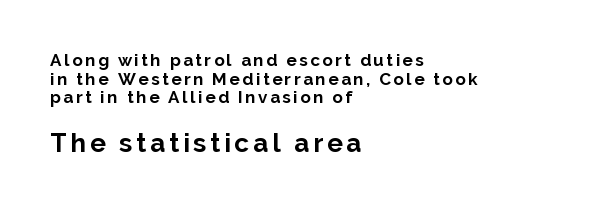
You'd pick this weight for a headline — it's a proper bold. The words here are not underlined. Top chunk: small. Bottom chunk: large. Posture: straight, roman, zero tilt.
